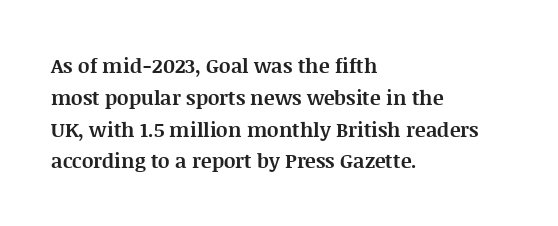
{"italic": "no", "bold": "yes", "underline": "no", "align": "left", "line_spacing": "normal", "line_spacing_ratio": 1.59, "letter_spacing": "normal", "letter_spacing_em": 0.0, "glyph_px": 20}
